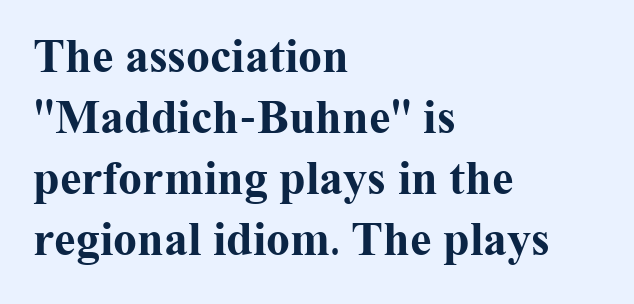
Examine the stroke ends and you'll spot serifs. The typography opts for an upright posture over an oblique one. Unmarked baselines from the first word to the last. In terms of weight, the rendering is a true, heavy bold. Note the varied advance widths — an 'i' is clearly narrower than an 'm'.
